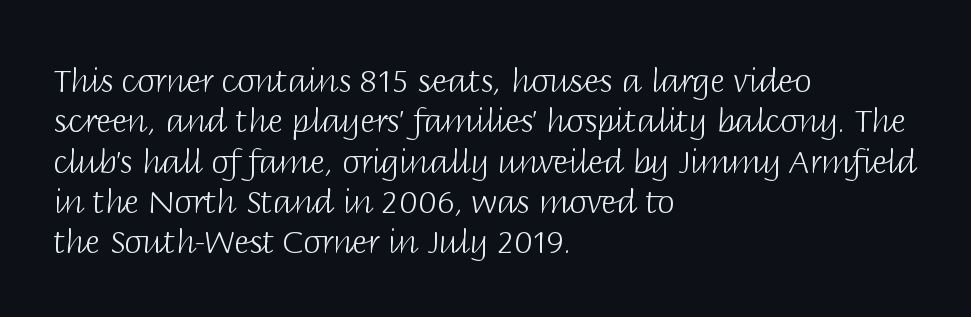
{"serif": "no", "italic": "no", "bold": "no", "weight": "light", "width": "normal", "stroke_contrast": "low", "x_height": "large", "monospaced": "no", "underline": "no", "align": "left", "line_spacing": "normal", "line_spacing_ratio": 1.26, "letter_spacing": "normal", "letter_spacing_em": 0.0, "glyph_px": 32}
